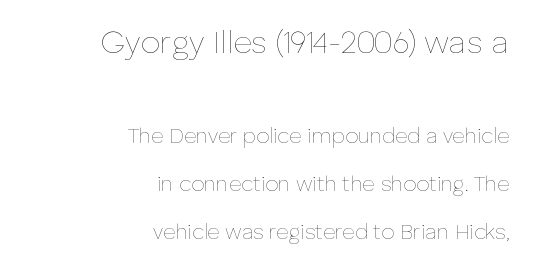
{"italic": "no", "bold": "no", "weight": "thin", "width": "normal", "stroke_contrast": "low", "x_height": "medium", "monospaced": "no", "underline": "no", "align": "right", "line_spacing": "loose", "line_spacing_ratio": 2.29, "letter_spacing": "normal", "letter_spacing_em": 0.0, "larger_block": "first", "size_ratio": 1.52, "glyph_px": 32}
